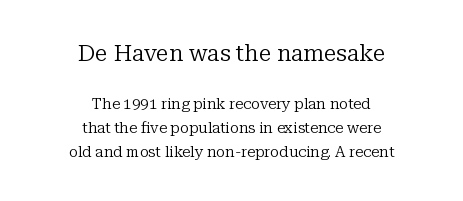
{"italic": "no", "bold": "no", "underline": "no", "align": "center", "line_spacing": "normal", "line_spacing_ratio": 1.62, "letter_spacing": "normal", "letter_spacing_em": 0.0, "larger_block": "first", "size_ratio": 1.53, "glyph_px": 23}
